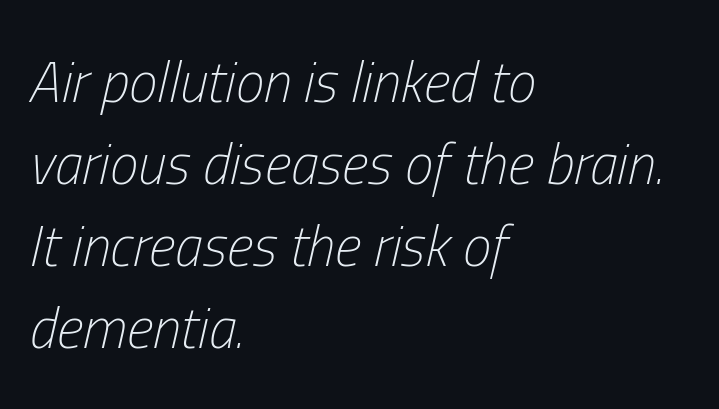
The image shows 57 px light, condensed type, italic (leaning right); set left-aligned, normal line spacing (1.44x), normal letter spacing, not underlined; low stroke contrast and a medium x-height.
